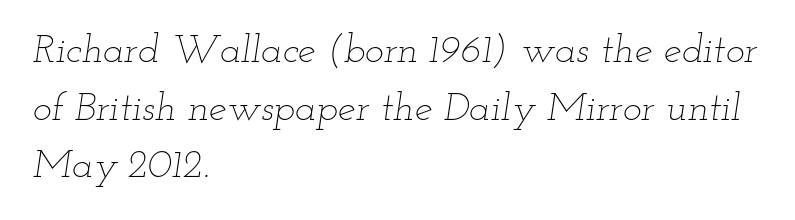
Short note: letters normally spaced. This sample has the flowing, uneven cadence of proportional lettering. The glyphs look as if they've been sheared to an angle. Stem width sits at or under what a default text font uses. Typeset ragged right — the left edge is the straight one.
